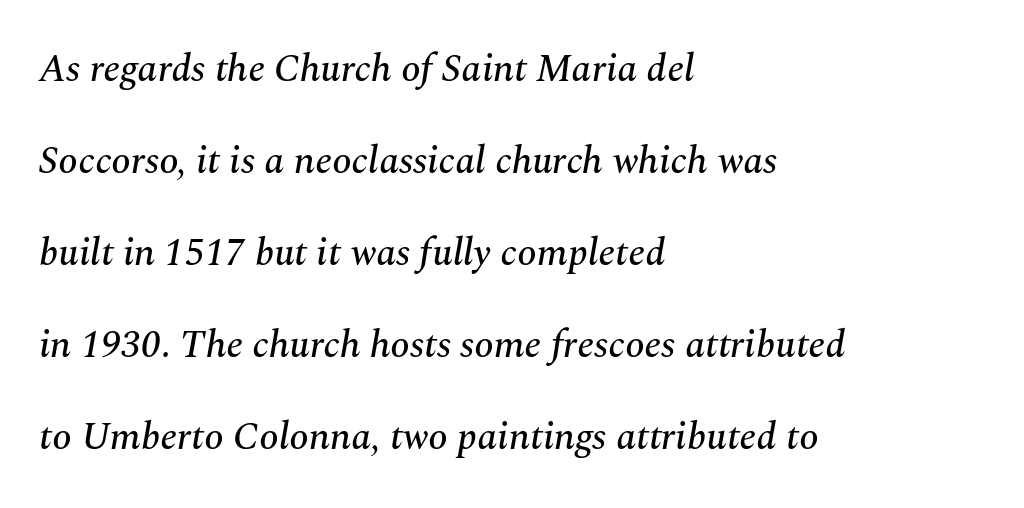
Q: Is the text italic (slanted)? A: Yes, it leans right by about 10 degrees.
Q: Is the typeface a serif or a sans-serif typeface? A: Serif.
Q: Is the text underlined? A: No.
Q: How is the paragraph aligned? A: Left-aligned.
Q: Is the spacing between letters normal or unusually wide? A: Normal.
Q: Is the spacing between lines tight, normal or loose? A: Loose.
Q: Width (condensed, normal, or wide)? A: Normal.
Q: Stroke contrast? A: Medium.
Q: x-height? A: Medium.
Q: Monospaced? A: No.
